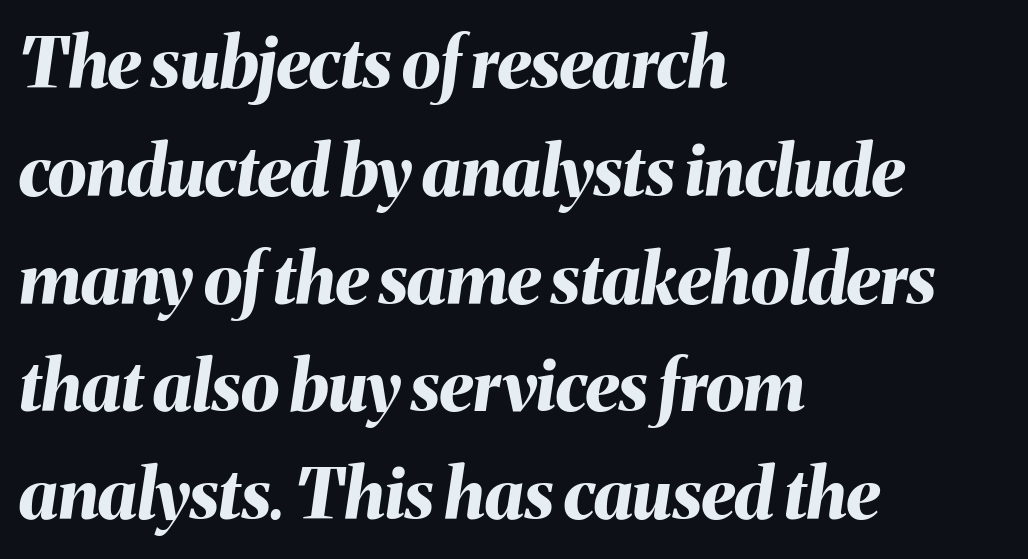
The image shows 70 px bold type, italic (leaning right); set left-aligned, normal line spacing (1.54x), normal letter spacing, not underlined; medium stroke contrast and a medium x-height.
